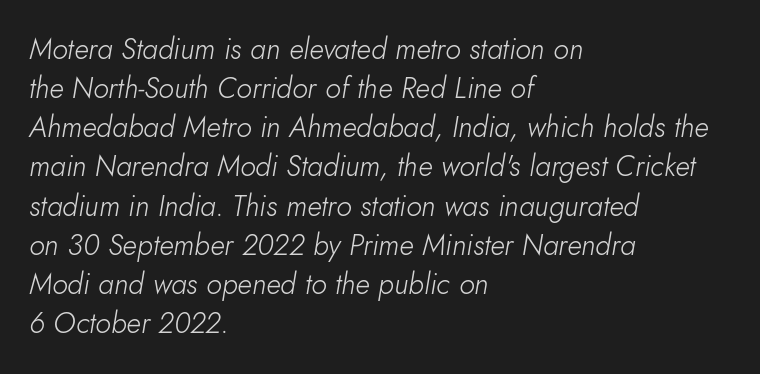
Q: Is the text bold? A: No.
Q: Is the text italic (slanted)? A: Yes, it leans right by about 10 degrees.
Q: Is the text underlined? A: No.
Q: How is the paragraph aligned? A: Left-aligned.
Q: Is the spacing between letters normal or unusually wide? A: Normal.
Q: Is the spacing between lines tight, normal or loose? A: Normal.
Q: Width (condensed, normal, or wide)? A: Normal.
Q: Stroke contrast? A: Low.
Q: x-height? A: Small.
Q: Monospaced? A: No.
